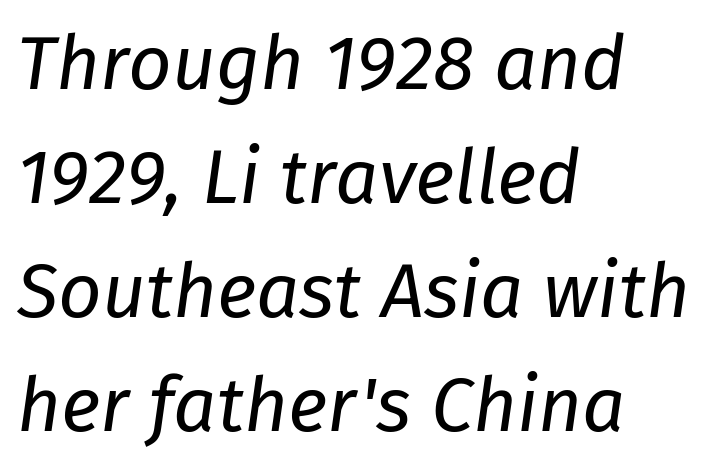
The image shows 76 px regular-weight type, italic (leaning right); set left-aligned, normal line spacing (1.5x), normal letter spacing, not underlined; low stroke contrast and a medium x-height.
